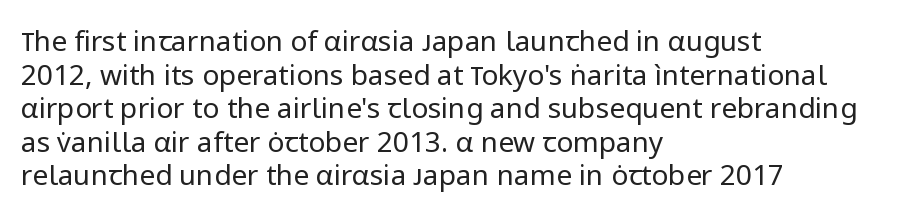
Each stroke keeps to a modest, everyday thickness or less. Plain, unruled lines of type. Which margin do the lines hug? The left one — the right edge is uneven. The letters advance in unequal steps, a hallmark of proportional type. Are there feet on the stems? There aren't — it's a sans. Standard letterfit; no display-style spreading of the glyphs.
